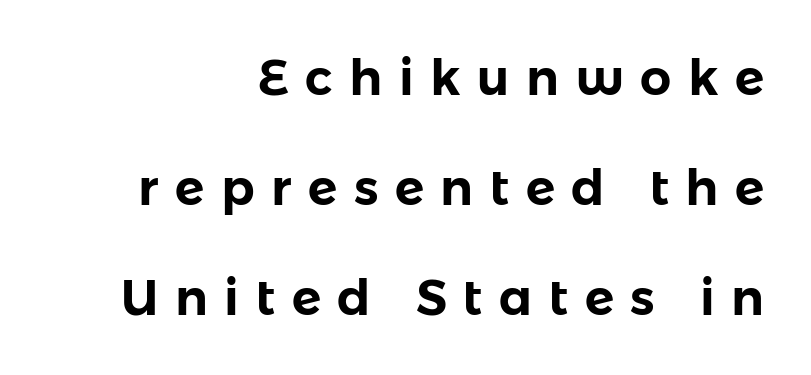
The image shows 49 px sans-serif type, upright; set right-aligned, loose line spacing (2.24x), unusually wide letter spacing (+0.34 em), not underlined; low stroke contrast and a medium x-height.
